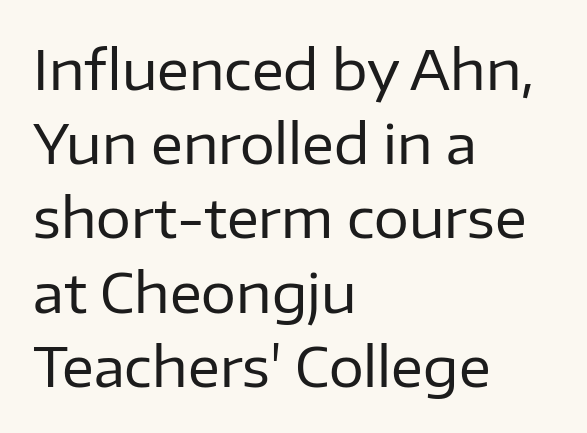
{"serif": "no", "italic": "no", "bold": "no", "weight": "regular", "width": "normal", "stroke_contrast": "low", "x_height": "medium", "monospaced": "no", "underline": "no", "align": "left", "line_spacing": "normal", "line_spacing_ratio": 1.35, "letter_spacing": "normal", "letter_spacing_em": 0.0, "glyph_px": 55}
